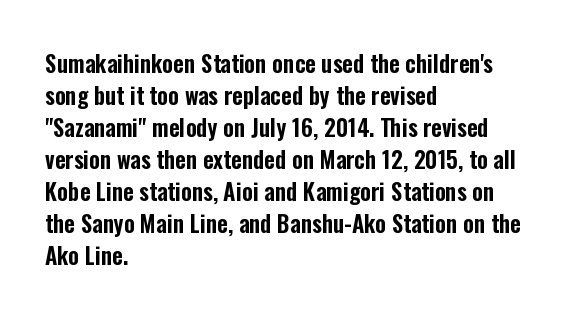
Q: Is the text italic (slanted)? A: No, it is upright.
Q: Is the text underlined? A: No.
Q: How is the paragraph aligned? A: Left-aligned.
Q: Is the spacing between letters normal or unusually wide? A: Normal.
Q: Is the spacing between lines tight, normal or loose? A: Normal.
